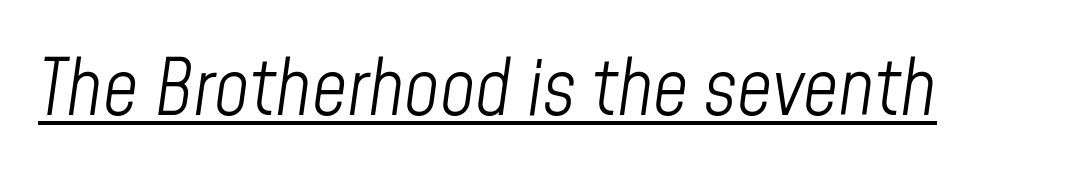
The image shows 77 px light, condensed type, italic (leaning right); set normal letter spacing, underlined; low stroke contrast and a medium x-height.
